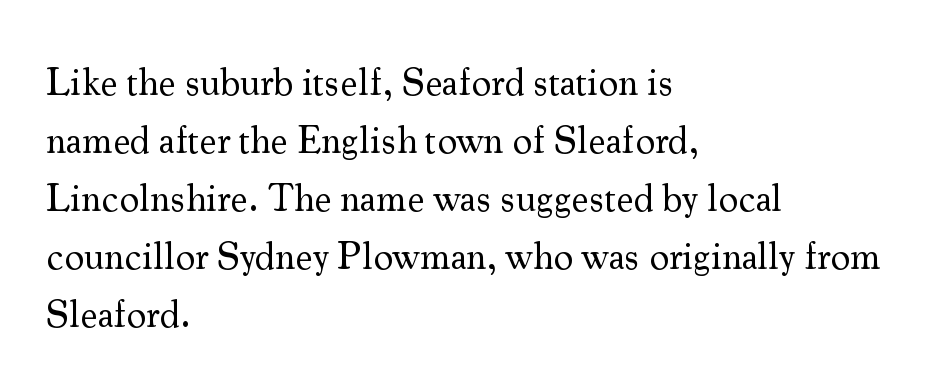
The image shows 39 px regular-weight serif type, upright; set left-aligned, normal line spacing (1.49x), normal letter spacing, not underlined; medium stroke contrast and a small x-height.
